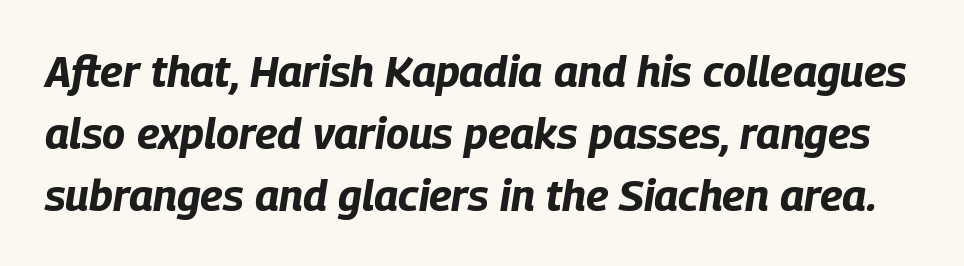
{"italic": "yes", "lean": "right", "slant_degrees": 9, "bold": "yes", "weight": "bold", "width": "condensed", "stroke_contrast": "low", "x_height": "large", "monospaced": "no", "underline": "no", "line_spacing": "normal", "line_spacing_ratio": 1.44, "letter_spacing": "normal", "letter_spacing_em": 0.0, "glyph_px": 43}
